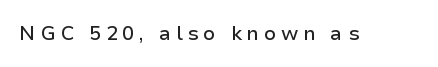
Spacing between characters has been opened up far beyond the box default. The letters stand straight up with perfectly vertical stems. The baseline area is clear.
